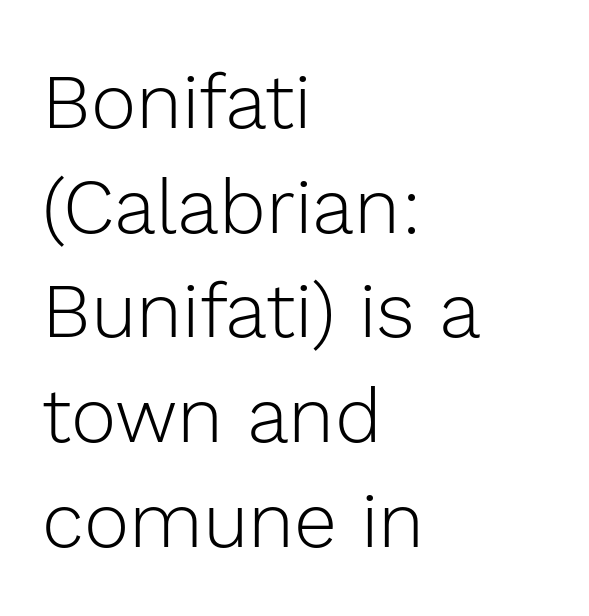
The letterforms sit at book weight or below. You could not count columns in this text — the font is proportionally spaced. When letters stand straight like this, we call the style roman or upright. A clean baseline with only descenders dipping below it. Visually the block forms a straight wall on the left and a jagged coastline on the right.
